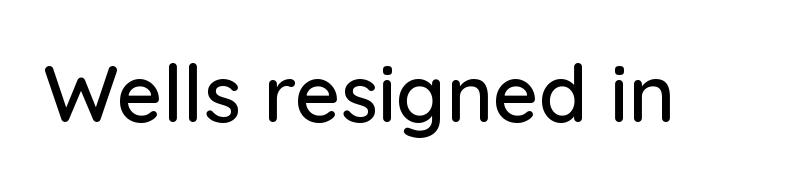
{"serif": "no", "italic": "no", "width": "normal", "stroke_contrast": "low", "x_height": "medium", "monospaced": "no", "underline": "no", "letter_spacing": "normal", "letter_spacing_em": 0.0, "glyph_px": 79}
